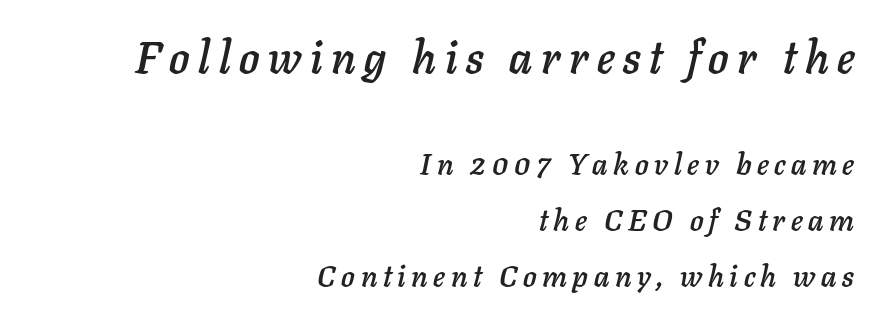
The image shows 45 px text type, italic (leaning right); set right-aligned, line spacing 1.87x, not underlined; the first (top) block is 1.5x larger; low stroke contrast and a medium x-height.
